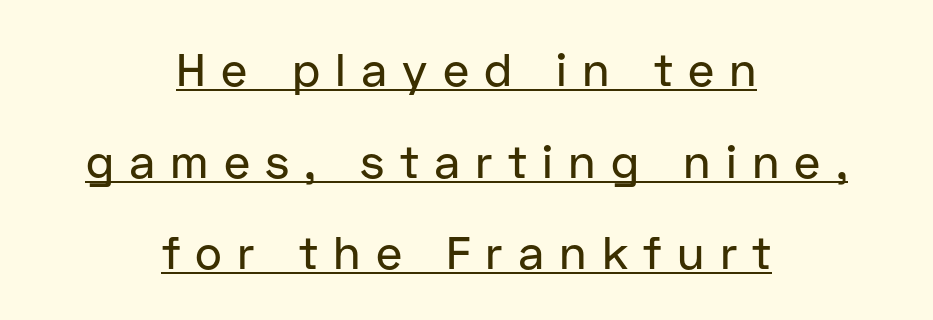
The designer dialed line spacing up above the default. Leftover space on each line is divided equally before and after the words. Proportional: the letters do not fall into vertical columns. The font family rendered here belongs to the sans-serif group. The words here are underlined.
